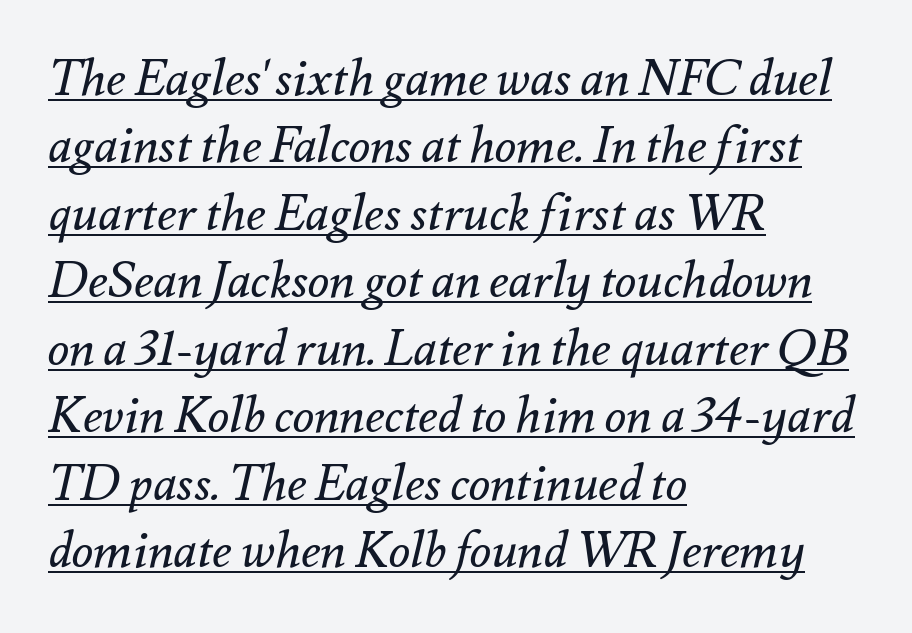
Is there an underline? Yes — a line sits under the letters. No extra ink here — the face is not bold. Notice how descenders clear the ascenders below comfortably — that's standard leading. Horizontally, the lines are justified to the leading edge only.
